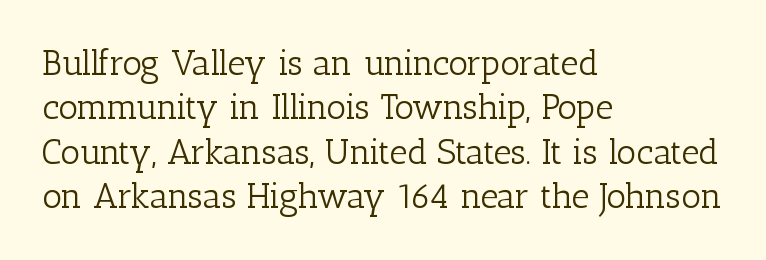
Q: Is the text bold? A: No.
Q: Is the text italic (slanted)? A: No, it is upright.
Q: Is the typeface a serif or a sans-serif typeface? A: Serif.
Q: Is the text underlined? A: No.
Q: How is the paragraph aligned? A: Left-aligned.
Q: Is the spacing between letters normal or unusually wide? A: Normal.
Q: Is the spacing between lines tight, normal or loose? A: Normal.
Q: Width (condensed, normal, or wide)? A: Normal.
Q: Stroke contrast? A: Low.
Q: x-height? A: Medium.
Q: Monospaced? A: No.
